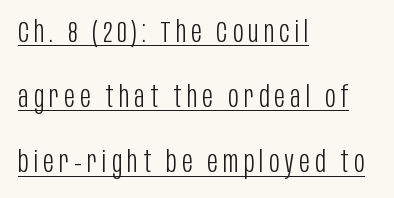
{"serif": "no", "italic": "no", "bold": "no", "weight": "light", "width": "condensed", "stroke_contrast": "low", "x_height": "large", "monospaced": "no", "underline": "yes", "align": "left", "line_spacing": "loose", "line_spacing_ratio": 2.25, "glyph_px": 29}
